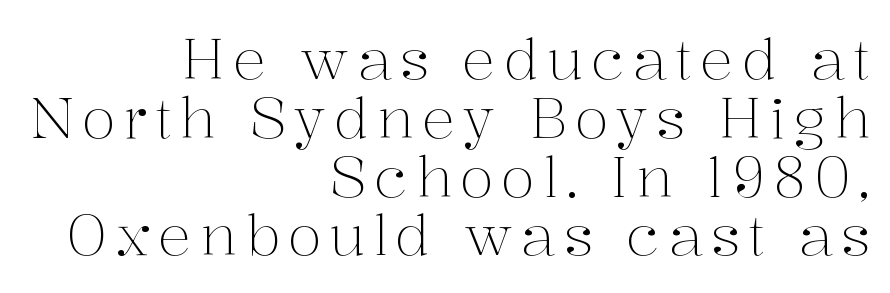
{"serif": "yes", "italic": "no", "bold": "no", "weight": "light", "width": "normal", "stroke_contrast": "medium", "x_height": "medium", "monospaced": "no", "underline": "no", "align": "right", "line_spacing": "tight", "line_spacing_ratio": 1.05, "glyph_px": 56}
